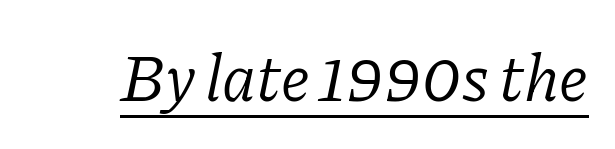
{"serif": "yes", "italic": "yes", "lean": "right", "slant_degrees": 11, "bold": "no", "weight": "light", "width": "normal", "stroke_contrast": "low", "x_height": "medium", "monospaced": "no", "underline": "yes", "letter_spacing": "normal", "letter_spacing_em": 0.0, "glyph_px": 66}
